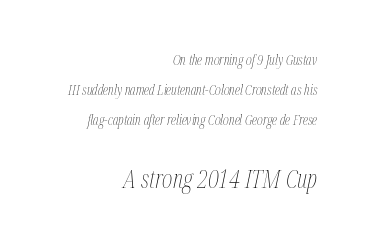
The image shows 25 px text type, italic (leaning right); set right-aligned, loose line spacing (2.16x), normal letter spacing, not underlined; the second (bottom) block is 1.79x larger.
